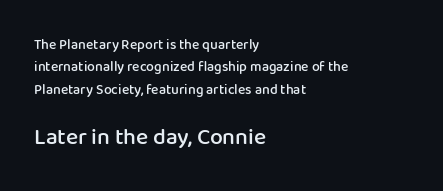
The image shows 23 px text type, upright; set left-aligned, normal line spacing (1.59x), normal letter spacing, not underlined; the second (bottom) block is 1.64x larger.
